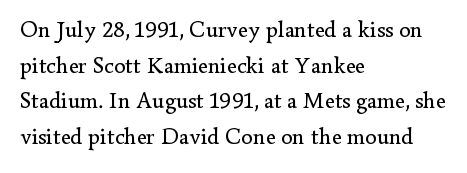
The image shows 23 px text type, upright; set left-aligned, normal line spacing (1.55x), normal letter spacing, not underlined.
